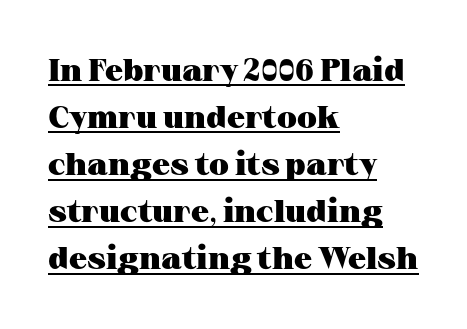
{"serif": "yes", "italic": "no", "bold": "yes", "weight": "heavy", "width": "wide", "stroke_contrast": "medium", "x_height": "medium", "monospaced": "no", "underline": "yes", "align": "left", "line_spacing": "normal", "line_spacing_ratio": 1.47, "letter_spacing": "normal", "letter_spacing_em": 0.0, "glyph_px": 32}
